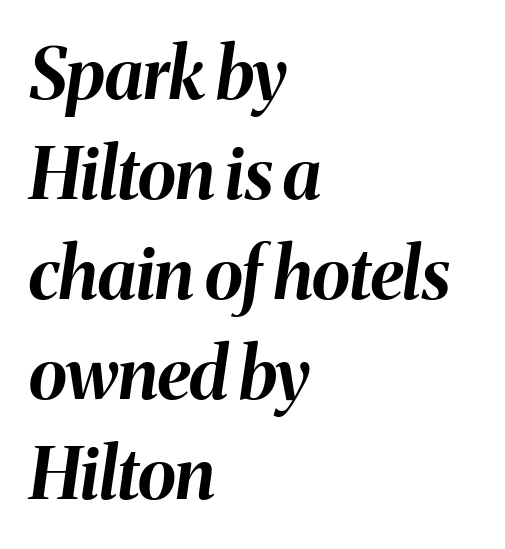
No extra tracking has been applied to these lines. Check the space under the baseline: it is left empty. Horizontal alignment here is leftward, the default for most running prose. Students, observe: this is what conventionally led text looks like. Heavy-handed strokes throughout: this text is bold.
